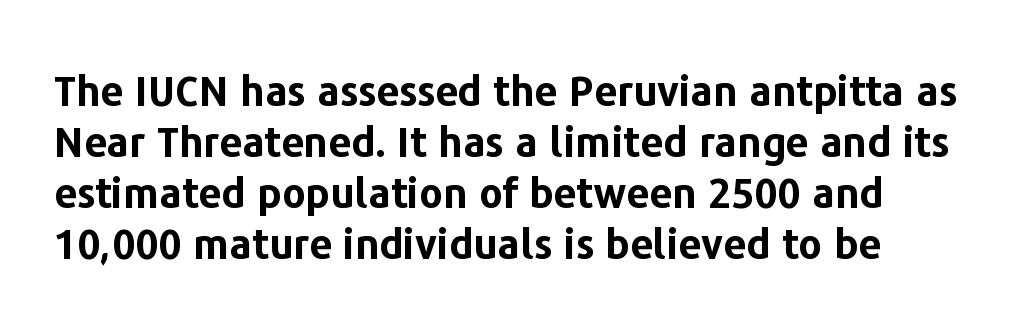
The image shows 41 px bold sans-serif type, upright; set line spacing 1.24x, normal letter spacing, not underlined; low stroke contrast and a medium x-height.
